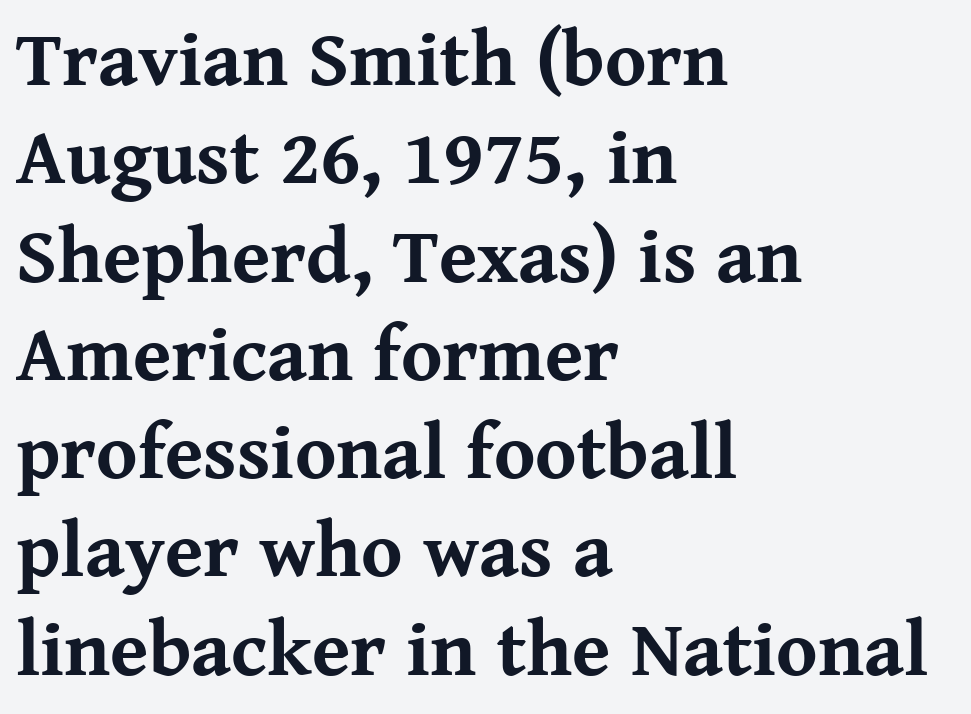
Q: Is the text bold? A: Yes.
Q: Is the text italic (slanted)? A: No, it is upright.
Q: Is the typeface a serif or a sans-serif typeface? A: Serif.
Q: Is the text underlined? A: No.
Q: How is the paragraph aligned? A: Left-aligned.
Q: Is the spacing between letters normal or unusually wide? A: Normal.
Q: Is the spacing between lines tight, normal or loose? A: Normal.
Q: Width (condensed, normal, or wide)? A: Normal.
Q: Stroke contrast? A: Medium.
Q: x-height? A: Medium.
Q: Monospaced? A: No.
